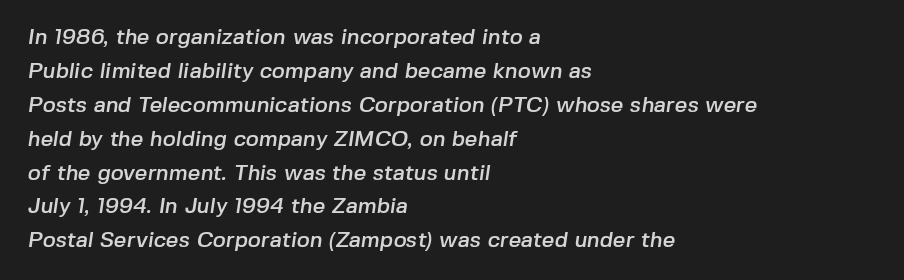
Q: Is the text underlined? A: No.
Q: How is the paragraph aligned? A: Left-aligned.
Q: Is the spacing between letters normal or unusually wide? A: Normal.
Q: Is the spacing between lines tight, normal or loose? A: Normal.
